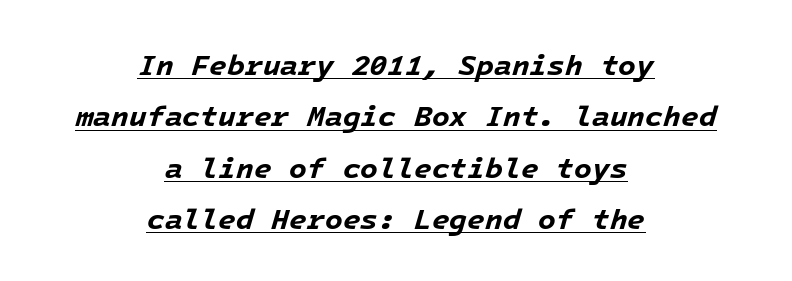
Q: Is the text bold? A: Yes.
Q: Is the text italic (slanted)? A: Yes, it leans right by about 16 degrees.
Q: Is the text underlined? A: Yes.
Q: How is the paragraph aligned? A: Centered.
Q: Is the spacing between letters normal or unusually wide? A: Normal.
Q: Width (condensed, normal, or wide)? A: Normal.
Q: Stroke contrast? A: Low.
Q: x-height? A: Medium.
